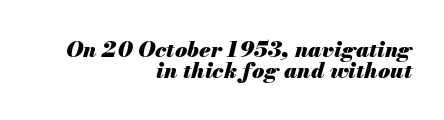
Yep, that's italic — everything's leaning. The zone under the glyphs is completely vacant. A typesetter would call this leading minimal, almost set solid. I'd describe the lettering as bold — thick and assertive. Each line ends at the same right margin while the left side varies. A typesetter would call this zero additional tracking.
